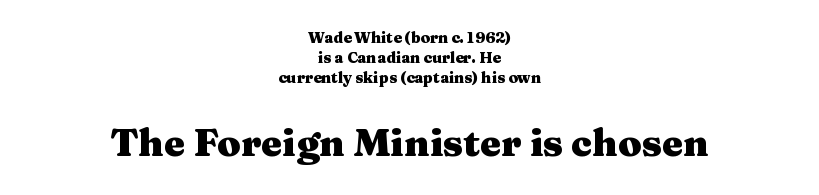
{"serif": "yes", "italic": "no", "bold": "yes", "weight": "heavy", "width": "wide", "stroke_contrast": "medium", "x_height": "medium", "monospaced": "no", "underline": "no", "align": "center", "line_spacing": "normal", "line_spacing_ratio": 1.33, "letter_spacing": "normal", "letter_spacing_em": 0.0, "larger_block": "second", "size_ratio": 2.53, "glyph_px": 38}
